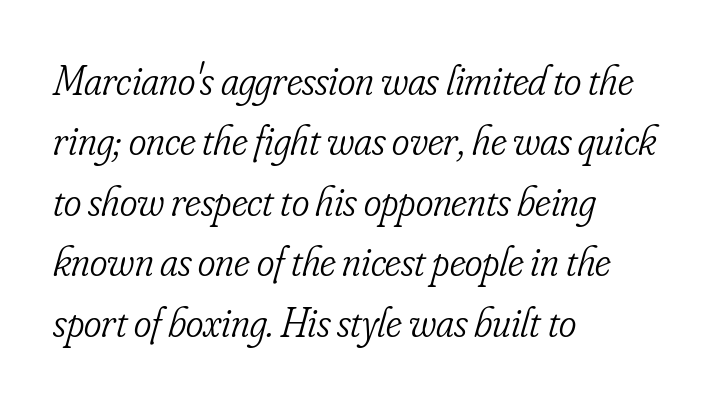
If you measured baseline to baseline, you'd find a middling distance. Small tapered or slab feet sit at the stroke ends, so this counts as serif. The gaps between neighbouring characters are ordinary and unremarkable. Bold? No — there's no thickening of the strokes.
